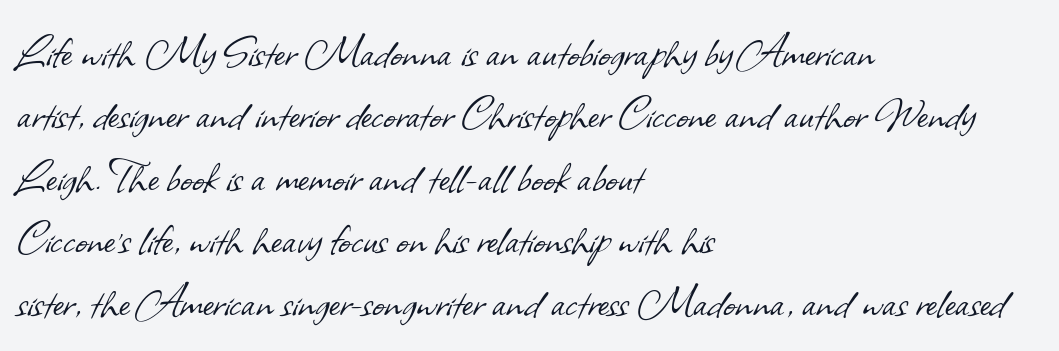
Q: Is the text bold? A: No.
Q: Is the typeface a serif or a sans-serif typeface? A: Sans-serif.
Q: Is the text underlined? A: No.
Q: How is the paragraph aligned? A: Left-aligned.
Q: Is the spacing between letters normal or unusually wide? A: Normal.
Q: Width (condensed, normal, or wide)? A: Normal.
Q: Stroke contrast? A: Low.
Q: x-height? A: Small.
Q: Monospaced? A: No.
